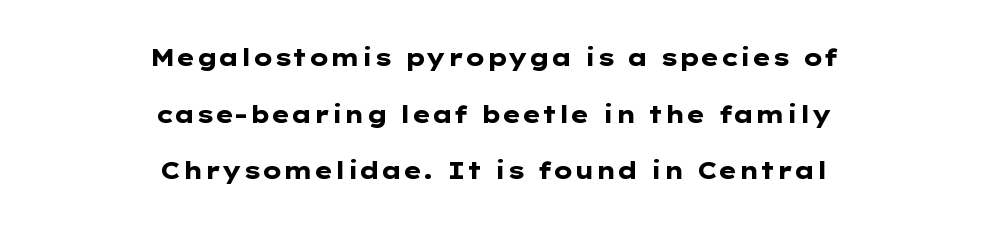
{"italic": "no", "bold": "yes", "underline": "no", "align": "center", "line_spacing": "loose", "line_spacing_ratio": 2.46, "letter_spacing": "normal", "letter_spacing_em": 0.0, "glyph_px": 23}
